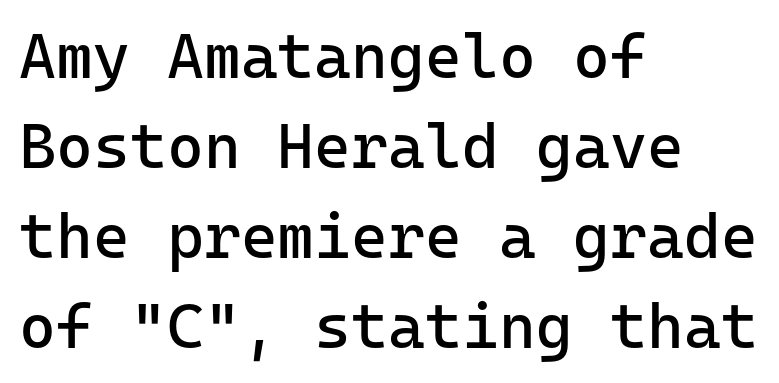
{"serif": "no", "italic": "no", "bold": "no", "weight": "regular", "width": "normal", "stroke_contrast": "low", "x_height": "medium", "monospaced": "yes", "underline": "no", "align": "left", "line_spacing": "normal", "line_spacing_ratio": 1.43, "letter_spacing": "normal", "letter_spacing_em": 0.0, "glyph_px": 63}
